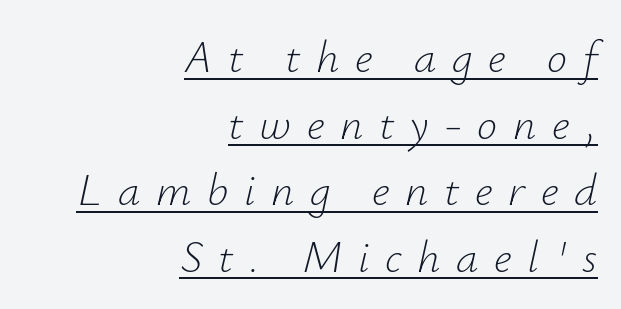
{"italic": "yes", "lean": "right", "slant_degrees": 12, "bold": "no", "weight": "light", "width": "normal", "stroke_contrast": "low", "x_height": "small", "monospaced": "no", "underline": "yes", "align": "right", "line_spacing": "normal", "line_spacing_ratio": 1.48, "letter_spacing": "wide", "letter_spacing_em": 0.35, "glyph_px": 45}
